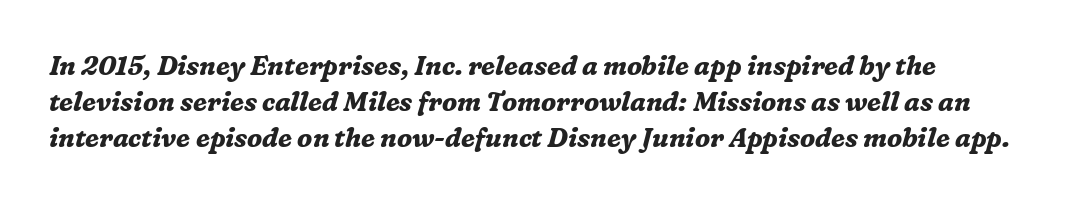
{"italic": "yes", "lean": "right", "slant_degrees": 16, "bold": "yes", "underline": "no", "line_spacing": "normal", "line_spacing_ratio": 1.38, "letter_spacing": "normal", "letter_spacing_em": 0.0, "glyph_px": 26}
